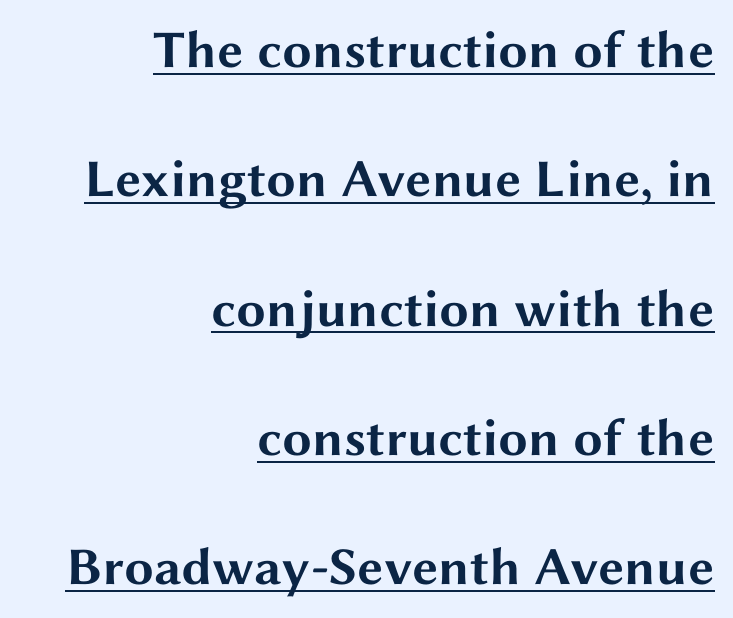
{"serif": "no", "italic": "no", "bold": "yes", "weight": "bold", "width": "wide", "stroke_contrast": "medium", "x_height": "medium", "monospaced": "no", "underline": "yes", "align": "right", "line_spacing": "loose", "line_spacing_ratio": 2.44, "letter_spacing": "normal", "letter_spacing_em": 0.0, "glyph_px": 53}
